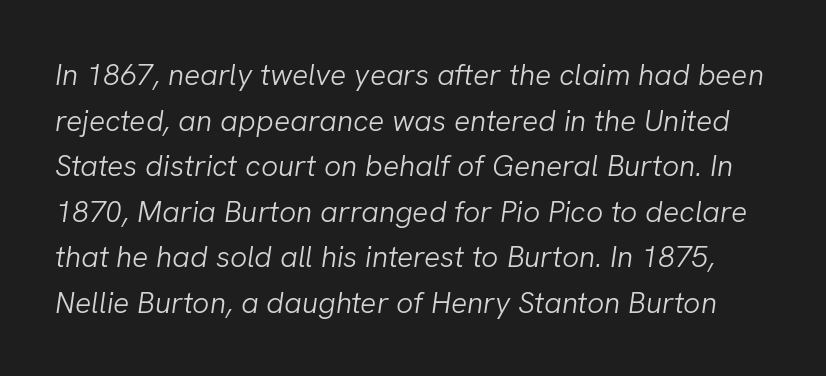
{"italic": "yes", "lean": "right", "slant_degrees": 8, "bold": "no", "weight": "light", "width": "normal", "stroke_contrast": "low", "x_height": "medium", "monospaced": "no", "underline": "no", "line_spacing": "normal", "line_spacing_ratio": 1.52, "letter_spacing": "normal", "letter_spacing_em": 0.0, "glyph_px": 30}
